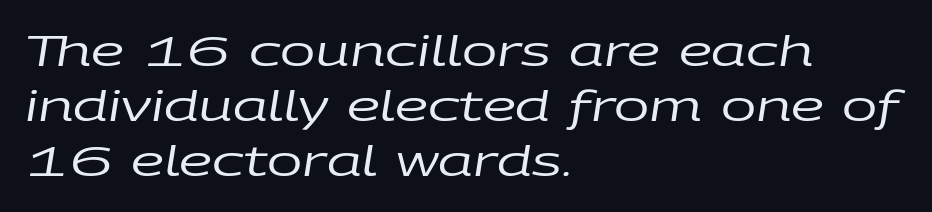
Q: Is the text bold? A: No.
Q: Is the text italic (slanted)? A: Yes, it leans right by about 9 degrees.
Q: Is the text underlined? A: No.
Q: How is the paragraph aligned? A: Left-aligned.
Q: Is the spacing between letters normal or unusually wide? A: Normal.
Q: Is the spacing between lines tight, normal or loose? A: Normal.
Q: Width (condensed, normal, or wide)? A: Wide.
Q: Stroke contrast? A: Low.
Q: x-height? A: Large.
Q: Monospaced? A: No.
